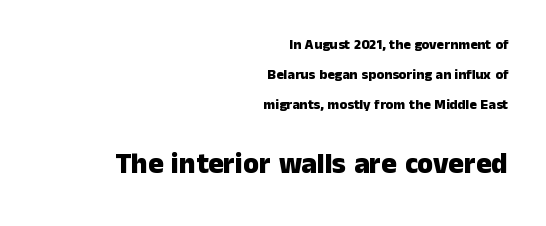
{"serif": "no", "italic": "no", "bold": "yes", "weight": "heavy", "width": "normal", "stroke_contrast": "low", "x_height": "medium", "monospaced": "no", "underline": "no", "align": "right", "line_spacing": "loose", "line_spacing_ratio": 2.14, "letter_spacing": "normal", "letter_spacing_em": 0.0, "larger_block": "second", "size_ratio": 2.07, "glyph_px": 29}
